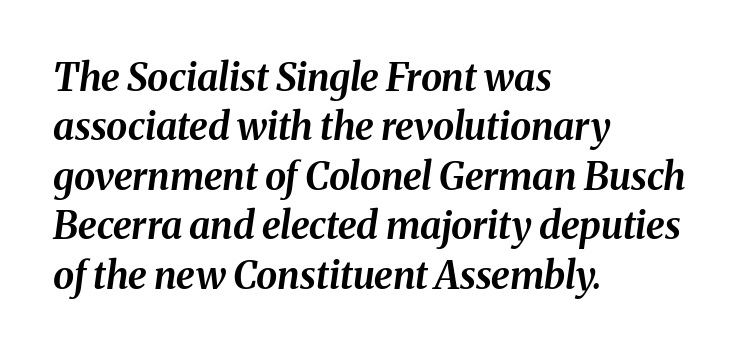
Style check: oblique. Anything drawn beneath the words? Only blank space. Inter-character spacing is left at the font's built-in metrics. The passage shown is typed in a proportional face where columns would drift. This sample is left-justified, so line endings fall wherever the words run out. The line-height multiplier appears to be the usual default.
